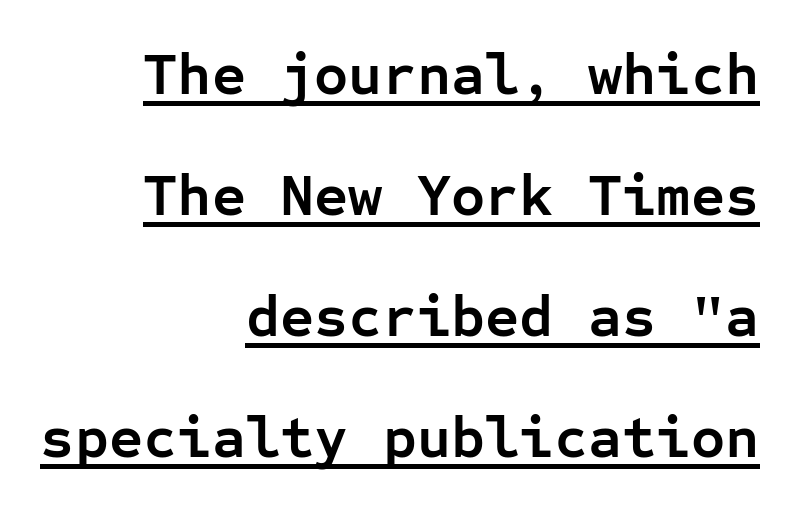
Q: Is the text bold? A: Yes.
Q: Is the text italic (slanted)? A: No, it is upright.
Q: Is the typeface a serif or a sans-serif typeface? A: Sans-serif.
Q: Is the text underlined? A: Yes.
Q: How is the paragraph aligned? A: Right-aligned.
Q: Is the spacing between letters normal or unusually wide? A: Normal.
Q: Is the spacing between lines tight, normal or loose? A: Loose.
Q: Width (condensed, normal, or wide)? A: Normal.
Q: Stroke contrast? A: Low.
Q: x-height? A: Medium.
Q: Monospaced? A: Yes.
